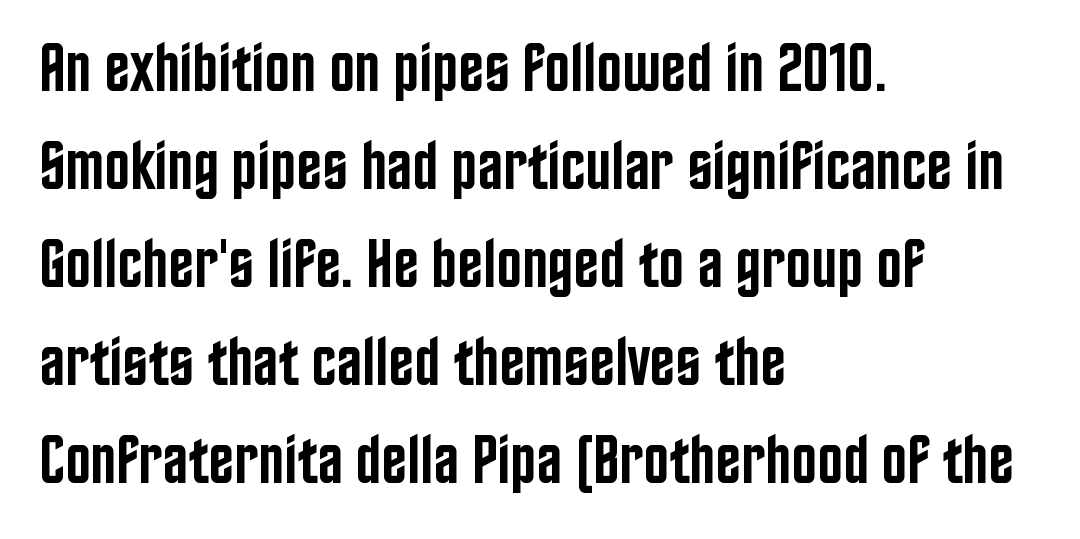
Observe the absence of serifs on each vertical stroke in this sample. Successive baselines arrive at the customary interval. The passage shown is semibold, sitting just below true bold. The foot of each line stays bare and open. The type sits square on the baseline with zero lean.
